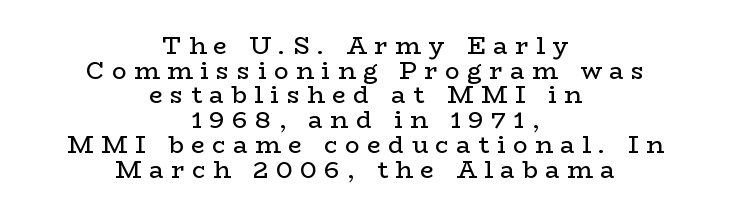
The image shows 24 px text type, upright; set centered, tight line spacing (1.03x), unusually wide letter spacing (+0.32 em), not underlined.
